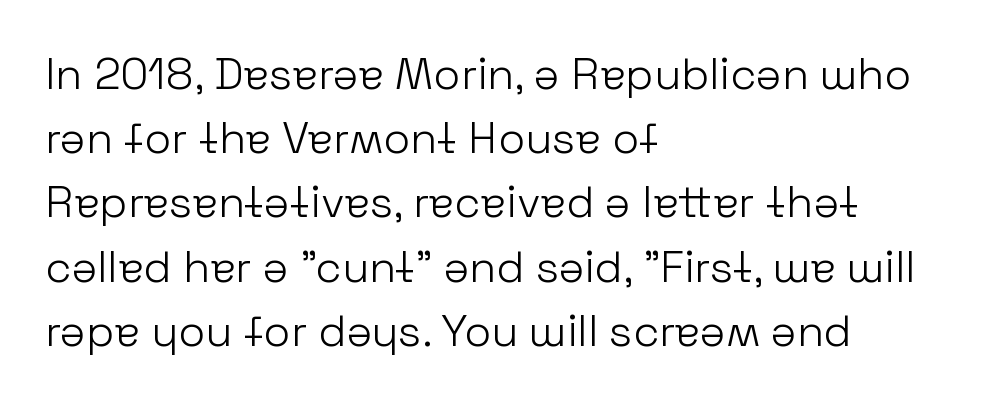
Q: Is the text bold? A: No.
Q: Is the text italic (slanted)? A: No, it is upright.
Q: Is the typeface a serif or a sans-serif typeface? A: Sans-serif.
Q: Is the text underlined? A: No.
Q: How is the paragraph aligned? A: Left-aligned.
Q: Is the spacing between letters normal or unusually wide? A: Normal.
Q: Is the spacing between lines tight, normal or loose? A: Normal.
Q: Width (condensed, normal, or wide)? A: Normal.
Q: Stroke contrast? A: Low.
Q: x-height? A: Medium.
Q: Monospaced? A: No.
